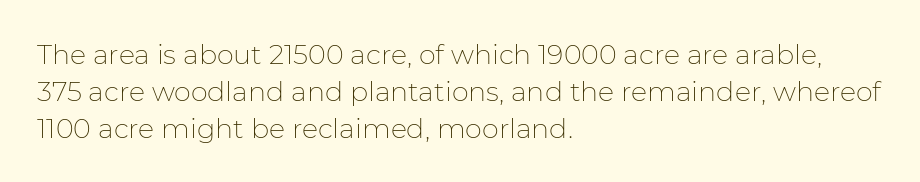
{"italic": "no", "bold": "no", "underline": "no", "align": "left", "line_spacing": "normal", "line_spacing_ratio": 1.37, "letter_spacing": "normal", "letter_spacing_em": 0.0, "glyph_px": 27}
